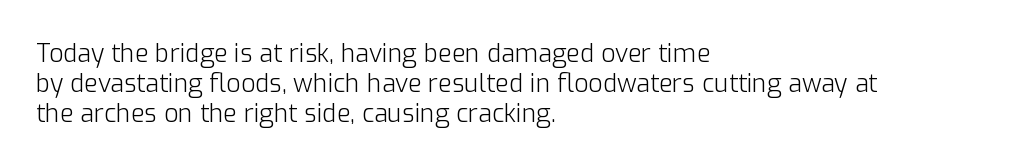
{"italic": "no", "bold": "no", "underline": "no", "align": "left", "line_spacing_ratio": 1.2, "letter_spacing": "normal", "letter_spacing_em": 0.0, "glyph_px": 25}
